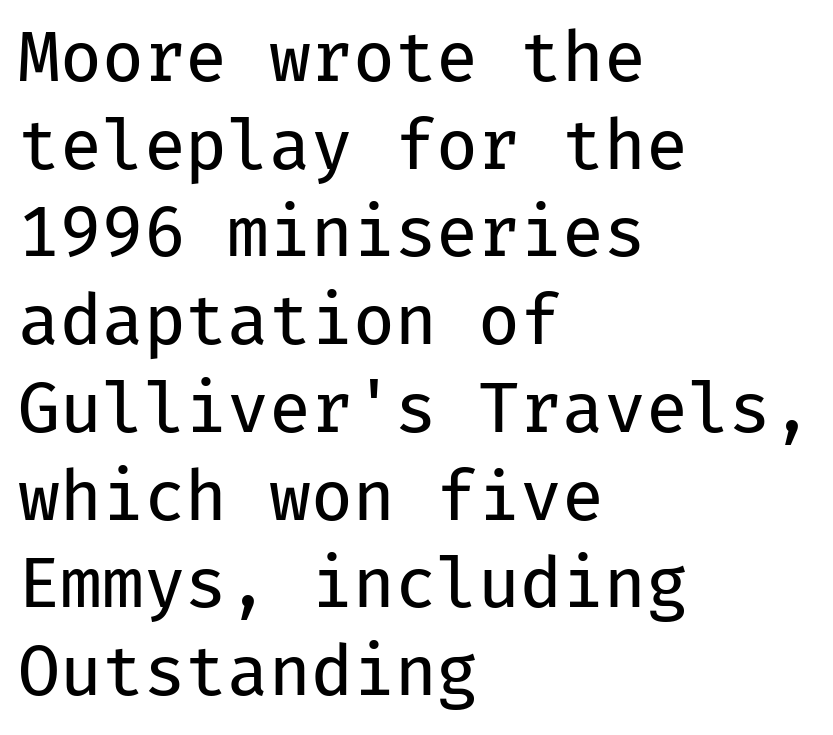
Q: Is the text bold? A: No.
Q: Is the text italic (slanted)? A: No, it is upright.
Q: Is the typeface a serif or a sans-serif typeface? A: Sans-serif.
Q: Is the text underlined? A: No.
Q: How is the paragraph aligned? A: Left-aligned.
Q: Is the spacing between letters normal or unusually wide? A: Normal.
Q: Is the spacing between lines tight, normal or loose? A: Normal.
Q: Width (condensed, normal, or wide)? A: Normal.
Q: Stroke contrast? A: Low.
Q: x-height? A: Medium.
Q: Monospaced? A: Yes.
